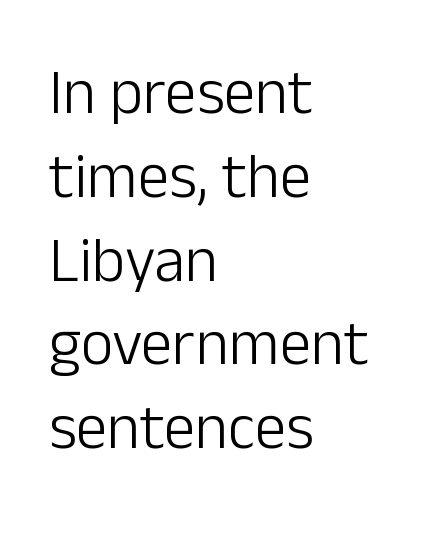
Q: Is the text bold? A: No.
Q: Is the text italic (slanted)? A: No, it is upright.
Q: Is the typeface a serif or a sans-serif typeface? A: Sans-serif.
Q: Is the text underlined? A: No.
Q: How is the paragraph aligned? A: Left-aligned.
Q: Is the spacing between letters normal or unusually wide? A: Normal.
Q: Is the spacing between lines tight, normal or loose? A: Normal.
Q: Width (condensed, normal, or wide)? A: Normal.
Q: Stroke contrast? A: Low.
Q: x-height? A: Medium.
Q: Monospaced? A: No.
